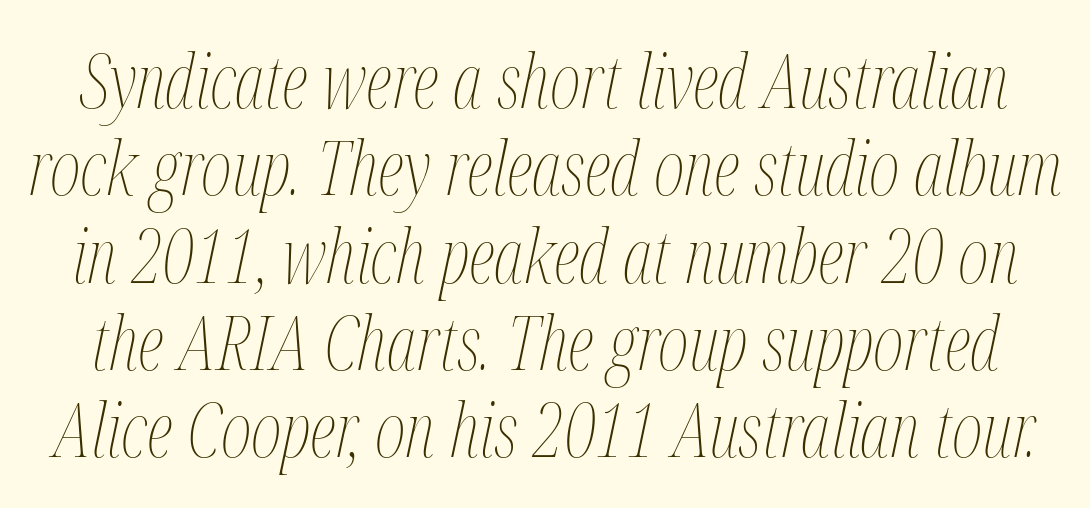
The image shows 74 px thin, condensed type, italic (leaning right); set line spacing 1.18x, normal letter spacing, not underlined; medium stroke contrast and a medium x-height.
